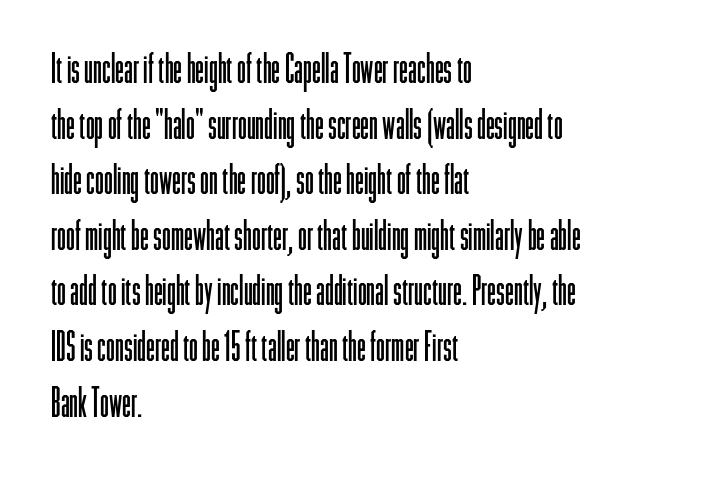
Students, note that the glyphs here touch the page at normal intervals. The paragraph shown leans on its left margin. Type style note: lacks serifs. You can tell it's not italic because the verticals are truly vertical. Nothing heavy about these letters — not bold at all. These lines sit exactly where default settings would place them.
